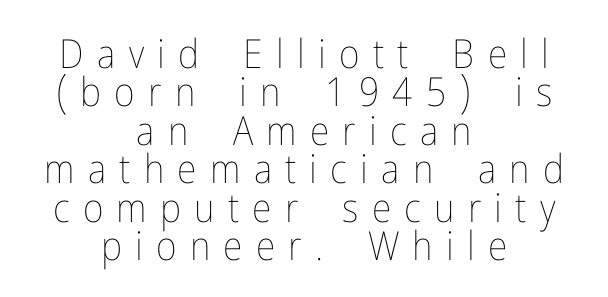
Descenders are the only things crossing below the line. This sample has the flowing, uneven cadence of proportional lettering. Notice how the stems are strictly vertical — no italics here. Compared with a typical body face, this is equally light or lighter still.
